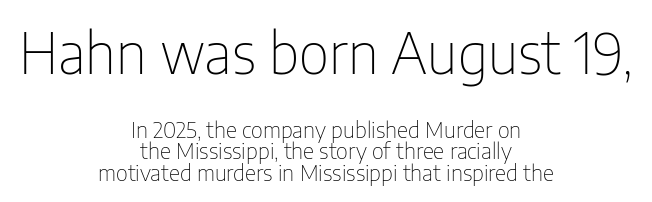
The image shows 56 px thin, condensed sans-serif type, upright; set centered, tight line spacing (0.97x), normal letter spacing, not underlined; the first (top) block is 2.55x larger; low stroke contrast and a medium x-height.
